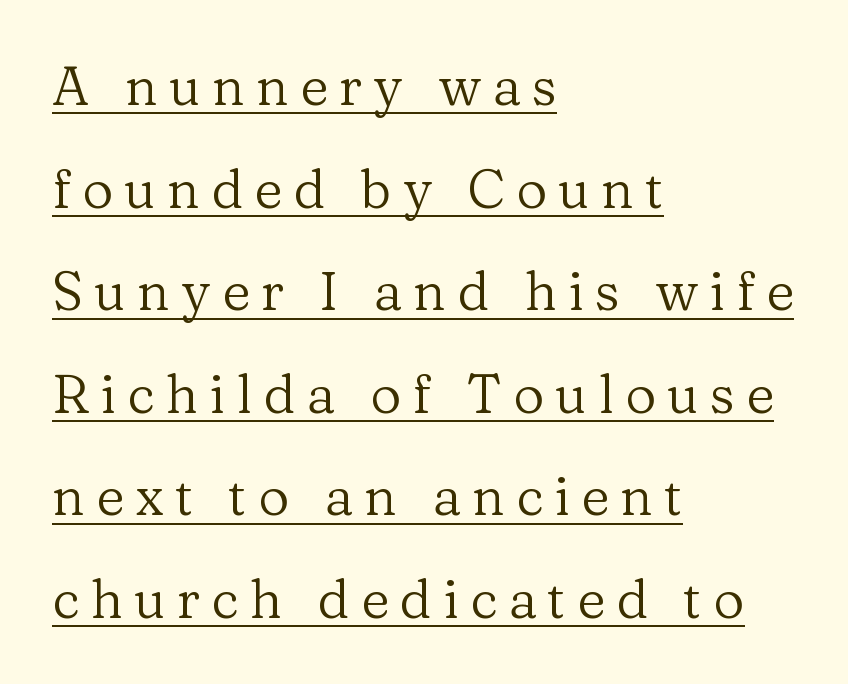
The image shows 54 px regular-weight serif type, upright; set left-aligned, loose line spacing (1.9x), unusually wide letter spacing (+0.21 em), underlined; low stroke contrast and a medium x-height.
